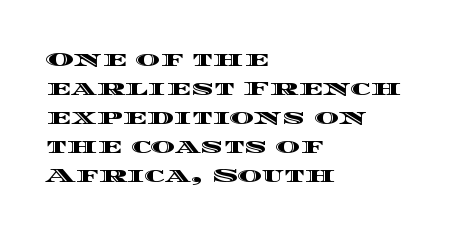
Q: Is the text italic (slanted)? A: No, it is upright.
Q: Is the text underlined? A: No.
Q: How is the paragraph aligned? A: Left-aligned.
Q: Is the spacing between letters normal or unusually wide? A: Normal.
Q: Is the spacing between lines tight, normal or loose? A: Normal.
